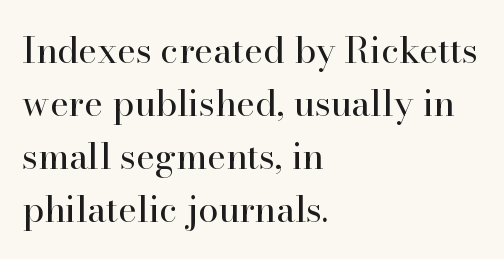
The image shows 36 px regular-weight serif type, upright; set left-aligned, normal line spacing (1.47x), normal letter spacing, not underlined; high stroke contrast and a small x-height.
